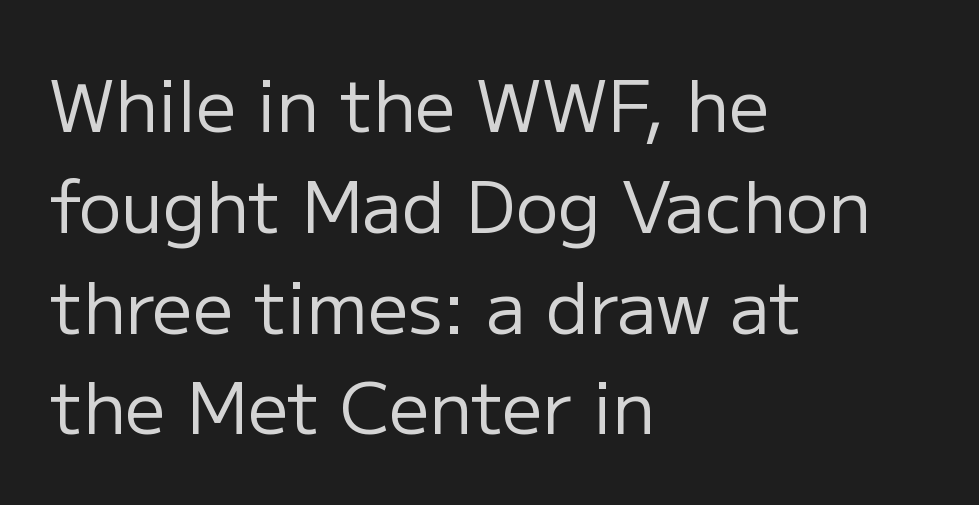
Q: Is the text bold? A: No.
Q: Is the text italic (slanted)? A: No, it is upright.
Q: Is the typeface a serif or a sans-serif typeface? A: Sans-serif.
Q: Is the text underlined? A: No.
Q: How is the paragraph aligned? A: Left-aligned.
Q: Is the spacing between letters normal or unusually wide? A: Normal.
Q: Is the spacing between lines tight, normal or loose? A: Normal.
Q: Width (condensed, normal, or wide)? A: Normal.
Q: Stroke contrast? A: Low.
Q: x-height? A: Medium.
Q: Monospaced? A: No.
